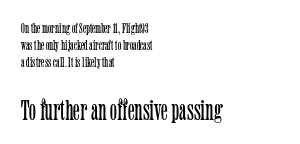
Q: Is the text bold? A: No.
Q: Is the text italic (slanted)? A: No, it is upright.
Q: Is the typeface a serif or a sans-serif typeface? A: Serif.
Q: Is the text underlined? A: No.
Q: How is the paragraph aligned? A: Left-aligned.
Q: Is the spacing between letters normal or unusually wide? A: Normal.
Q: Which block of text is set in a larger size, the first (top) or the second (bottom)? A: The second (bottom) one.
Q: Width (condensed, normal, or wide)? A: Condensed.
Q: Stroke contrast? A: Low.
Q: x-height? A: Medium.
Q: Monospaced? A: No.
